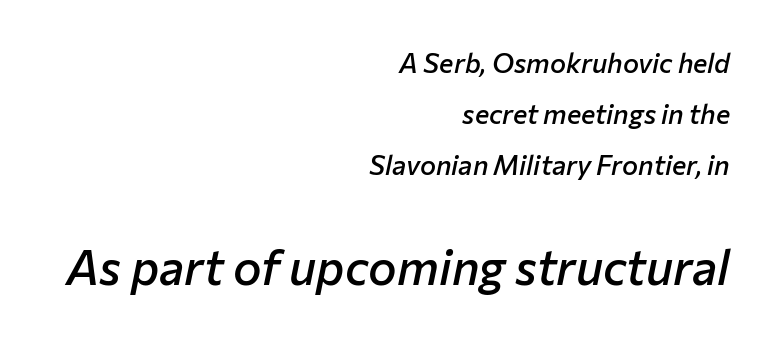
{"italic": "yes", "lean": "right", "slant_degrees": 12, "bold": "semi", "weight": "semibold", "width": "normal", "stroke_contrast": "low", "x_height": "medium", "monospaced": "no", "underline": "no", "align": "right", "line_spacing_ratio": 1.88, "letter_spacing": "normal", "letter_spacing_em": 0.0, "larger_block": "second", "size_ratio": 1.78, "glyph_px": 48}
